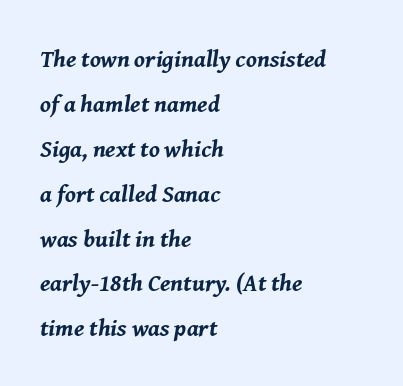
The image shows 24 px bold type, italic (leaning right); set left-aligned, line spacing 1.87x, normal letter spacing, not underlined.
